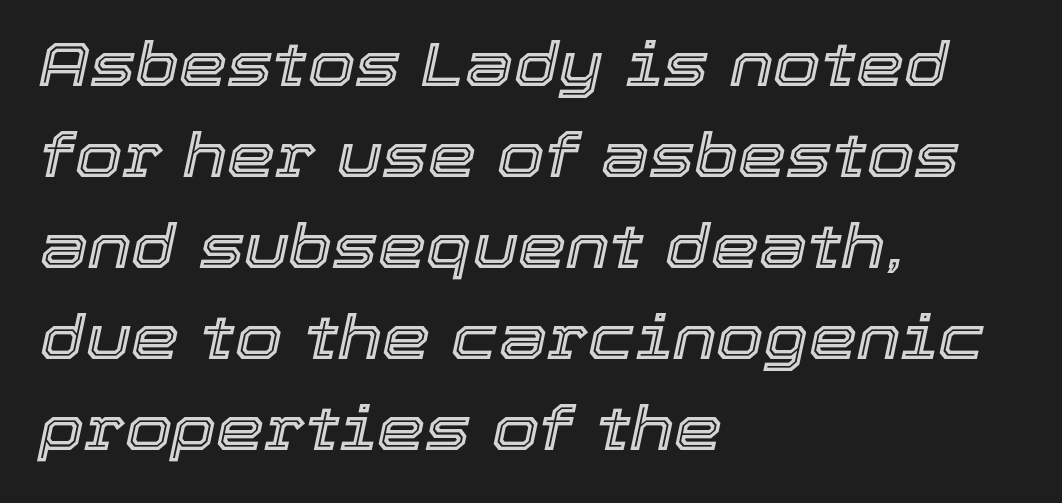
These lines are rendered in a variable-pitch font. Inter-character spacing is left at the font's built-in metrics. Honestly, there is no underline to notice here at all. The setting favours the left margin, as ordinary paragraphs usually do.
